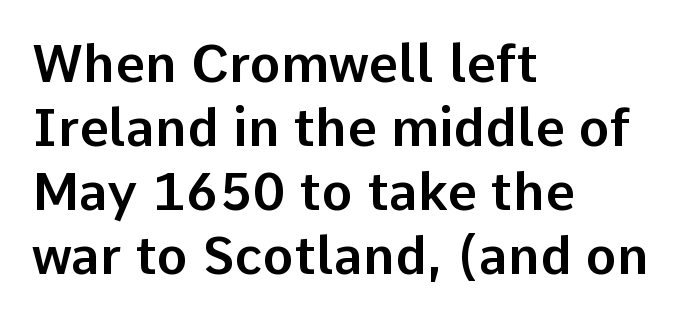
Q: Is the text italic (slanted)? A: No, it is upright.
Q: Is the typeface a serif or a sans-serif typeface? A: Sans-serif.
Q: Is the text underlined? A: No.
Q: How is the paragraph aligned? A: Left-aligned.
Q: Is the spacing between letters normal or unusually wide? A: Normal.
Q: Width (condensed, normal, or wide)? A: Normal.
Q: Stroke contrast? A: Low.
Q: x-height? A: Medium.
Q: Monospaced? A: No.
